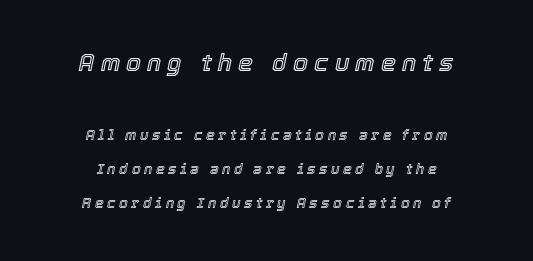
{"italic": "yes", "lean": "right", "slant_degrees": 12, "underline": "no", "align": "center", "line_spacing": "loose", "line_spacing_ratio": 2.44, "letter_spacing": "wide", "letter_spacing_em": 0.25, "larger_block": "first", "size_ratio": 1.71, "glyph_px": 24}
